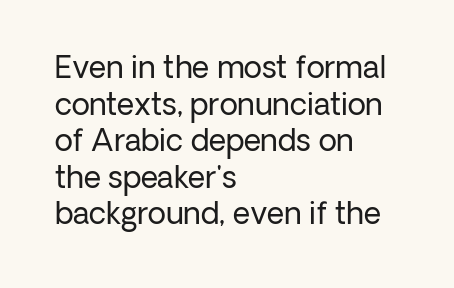
The image shows 30 px regular-weight sans-serif type, upright; set left-aligned, line spacing 1.22x, normal letter spacing, not underlined; low stroke contrast and a medium x-height.
